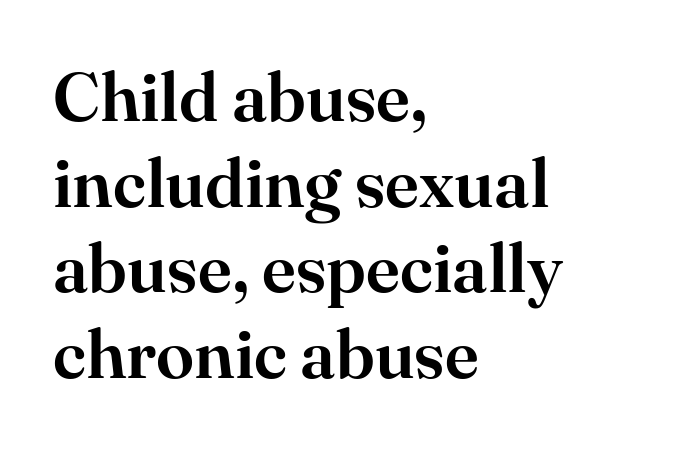
Q: Is the text italic (slanted)? A: No, it is upright.
Q: Is the typeface a serif or a sans-serif typeface? A: Serif.
Q: Is the text underlined? A: No.
Q: How is the paragraph aligned? A: Left-aligned.
Q: Is the spacing between letters normal or unusually wide? A: Normal.
Q: Width (condensed, normal, or wide)? A: Normal.
Q: Stroke contrast? A: High.
Q: x-height? A: Small.
Q: Monospaced? A: No.
